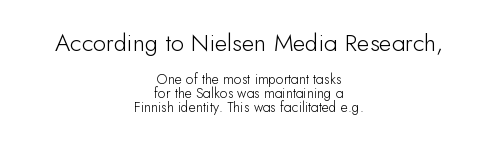
Short and long lines alike share a common midpoint. Nobody drew a line under any word here. You get the large type first, then a drop to smaller type. Baseline-to-baseline distance is barely more than the letter height.
